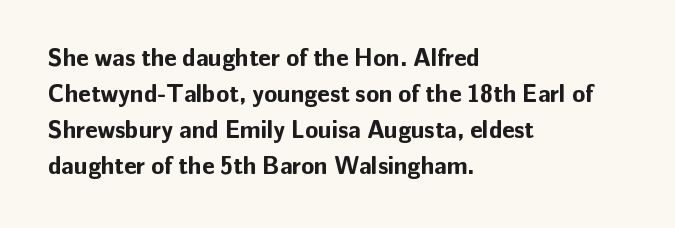
{"italic": "no", "bold": "yes", "underline": "no", "align": "left", "line_spacing": "normal", "line_spacing_ratio": 1.5, "letter_spacing": "normal", "letter_spacing_em": 0.0, "glyph_px": 24}
